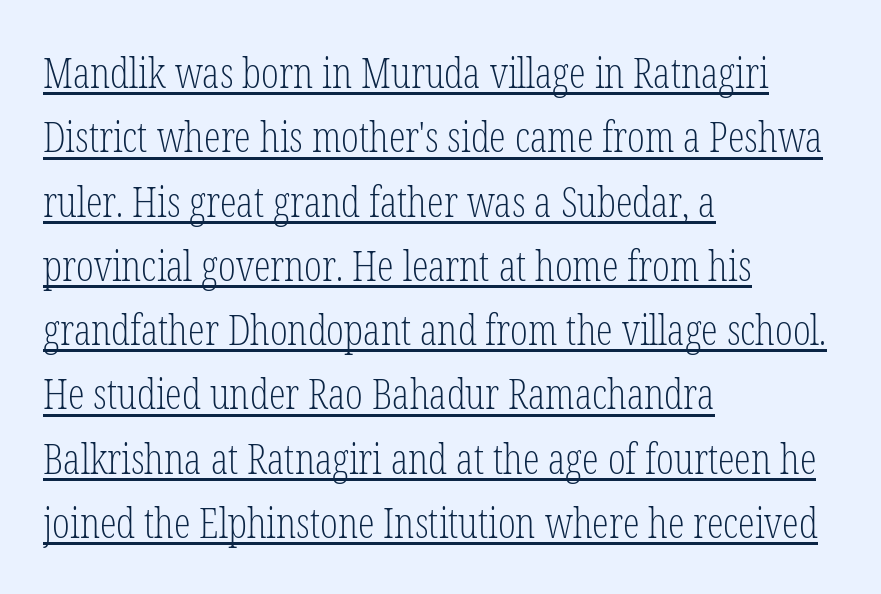
{"serif": "yes", "italic": "no", "bold": "no", "weight": "light", "width": "condensed", "stroke_contrast": "low", "x_height": "medium", "monospaced": "no", "underline": "yes", "align": "left", "line_spacing": "normal", "line_spacing_ratio": 1.53, "letter_spacing": "normal", "letter_spacing_em": 0.0, "glyph_px": 42}
